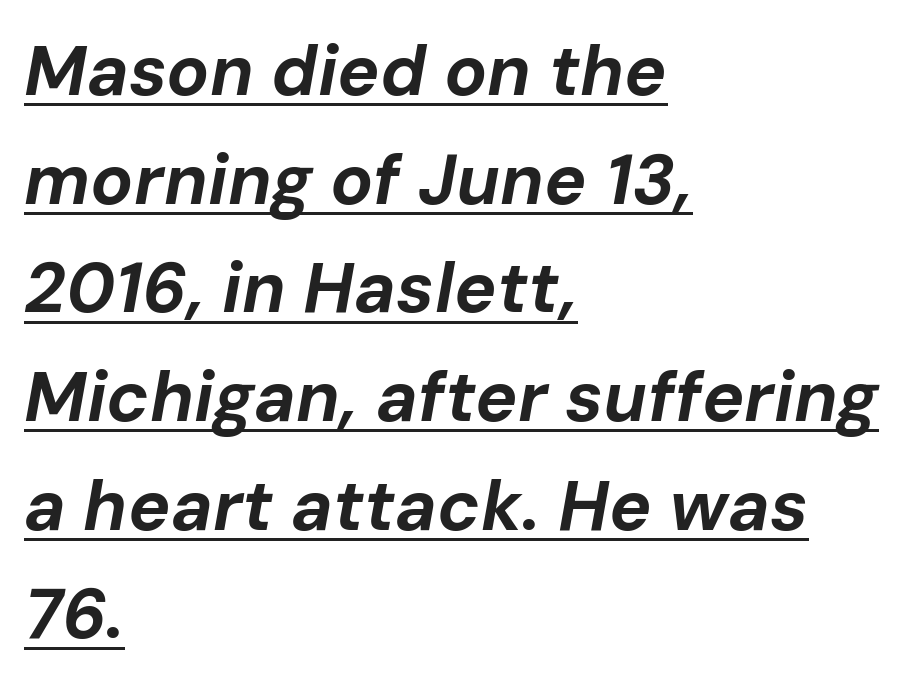
{"italic": "yes", "lean": "right", "slant_degrees": 10, "bold": "yes", "weight": "bold", "width": "normal", "stroke_contrast": "low", "x_height": "medium", "monospaced": "no", "underline": "yes", "align": "left", "line_spacing": "normal", "line_spacing_ratio": 1.53, "letter_spacing": "normal", "letter_spacing_em": 0.0, "glyph_px": 71}
